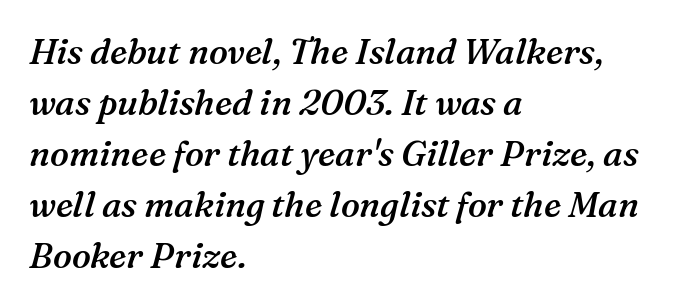
Tall strokes in this sample are angled rather than plumb. Line spacing here is normal. The gap between lines stays unmarked. Character widths vary here, with narrow letters taking less room than wide ones. Each letter's strokes conclude with small projecting serifs. In CSS terms this would be text-align: left.
